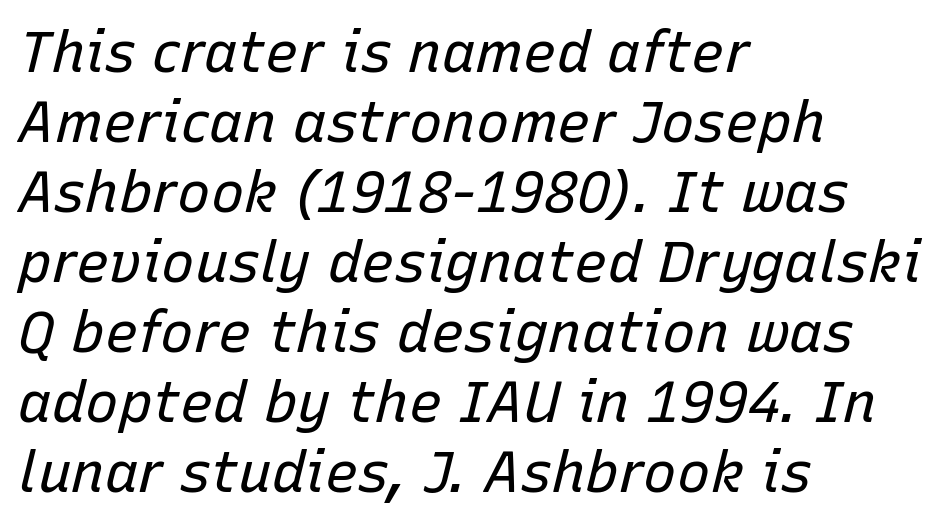
Q: Is the text bold? A: No.
Q: Is the text italic (slanted)? A: Yes, it leans right by about 15 degrees.
Q: Is the text underlined? A: No.
Q: How is the paragraph aligned? A: Left-aligned.
Q: Is the spacing between letters normal or unusually wide? A: Normal.
Q: Is the spacing between lines tight, normal or loose? A: Normal.
Q: Width (condensed, normal, or wide)? A: Normal.
Q: Stroke contrast? A: Low.
Q: x-height? A: Medium.
Q: Monospaced? A: No.
